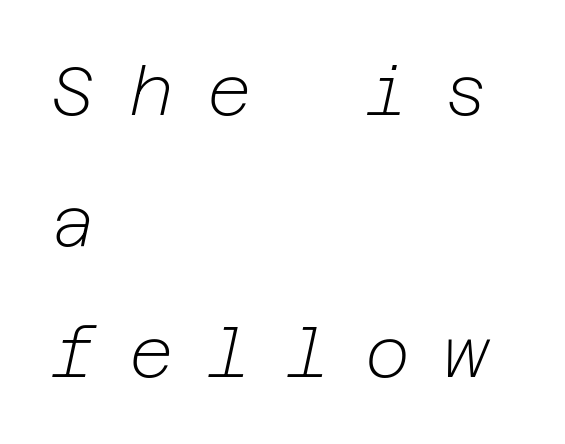
The image shows 69 px light type, italic (leaning right); set left-aligned, loose line spacing (1.9x), unusually wide letter spacing (+0.49 em), not underlined; low stroke contrast and a medium x-height.
